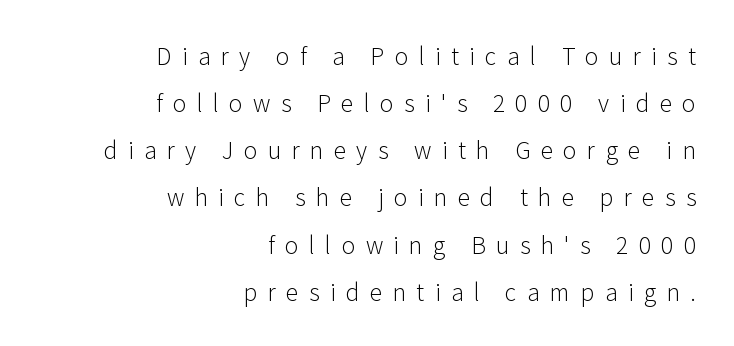
Bare-footed words on every line. A flush-right, rag-left setting is used for this passage. Glyph-to-glyph distance is far greater than everyday printed text. Italic: no, the glyphs are upright roman.
